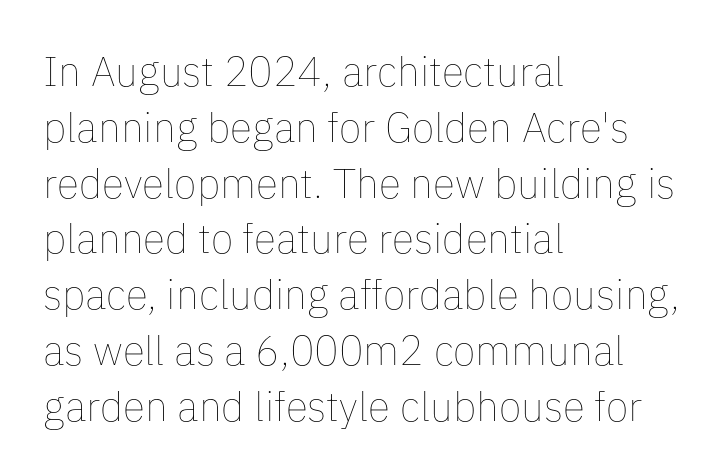
{"italic": "no", "bold": "no", "weight": "thin", "width": "normal", "stroke_contrast": "low", "x_height": "medium", "monospaced": "no", "underline": "no", "align": "left", "line_spacing": "normal", "line_spacing_ratio": 1.36, "letter_spacing": "normal", "letter_spacing_em": 0.0, "glyph_px": 41}
